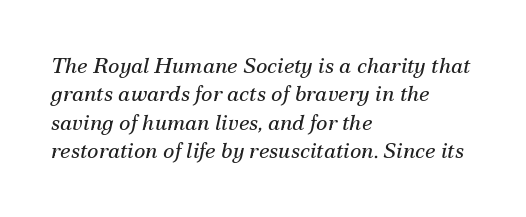
The image shows 22 px text type, italic (leaning right); set left-aligned, normal line spacing (1.29x), normal letter spacing, not underlined.
